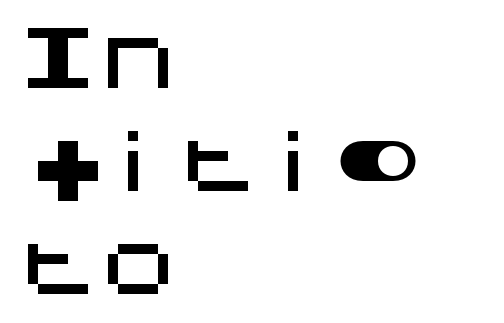
Q: Is the text italic (slanted)? A: No, it is upright.
Q: Is the typeface a serif or a sans-serif typeface? A: Sans-serif.
Q: Is the text underlined? A: No.
Q: How is the paragraph aligned? A: Left-aligned.
Q: Is the spacing between letters normal or unusually wide? A: Normal.
Q: Is the spacing between lines tight, normal or loose? A: Normal.
Q: Width (condensed, normal, or wide)? A: Normal.
Q: Stroke contrast? A: Medium.
Q: x-height? A: Large.
